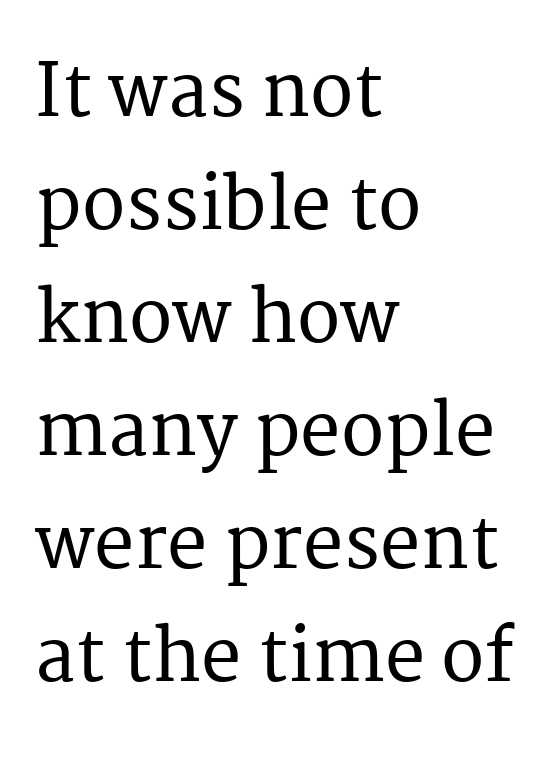
{"serif": "yes", "italic": "no", "width": "normal", "stroke_contrast": "medium", "x_height": "medium", "monospaced": "no", "underline": "no", "align": "left", "line_spacing": "normal", "line_spacing_ratio": 1.57, "letter_spacing": "normal", "letter_spacing_em": 0.0, "glyph_px": 72}
